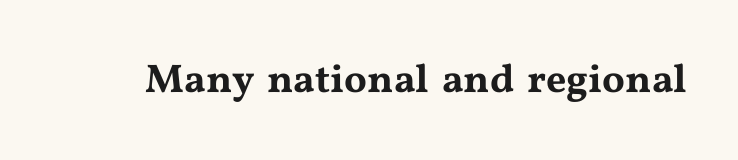
Q: Is the text italic (slanted)? A: No, it is upright.
Q: Is the typeface a serif or a sans-serif typeface? A: Serif.
Q: Is the text underlined? A: No.
Q: Is the spacing between letters normal or unusually wide? A: Normal.
Q: Width (condensed, normal, or wide)? A: Wide.
Q: Stroke contrast? A: Medium.
Q: x-height? A: Medium.
Q: Monospaced? A: No.
